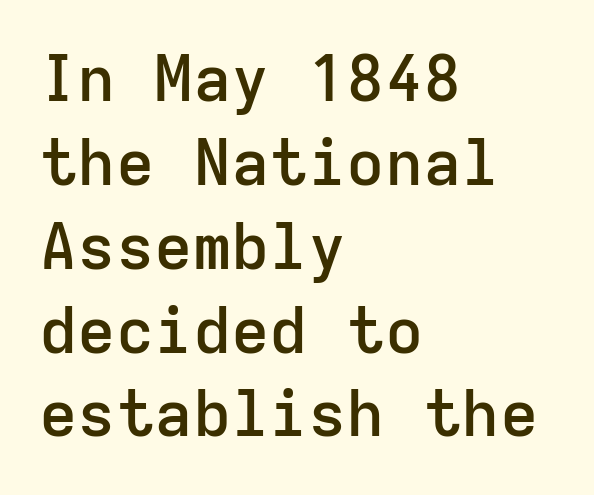
Q: Is the text bold? A: Semi-bold.
Q: Is the text italic (slanted)? A: No, it is upright.
Q: Is the typeface a serif or a sans-serif typeface? A: Sans-serif.
Q: Is the text underlined? A: No.
Q: How is the paragraph aligned? A: Left-aligned.
Q: Is the spacing between letters normal or unusually wide? A: Normal.
Q: Is the spacing between lines tight, normal or loose? A: Normal.
Q: Width (condensed, normal, or wide)? A: Normal.
Q: Stroke contrast? A: Low.
Q: x-height? A: Medium.
Q: Monospaced? A: Yes.
